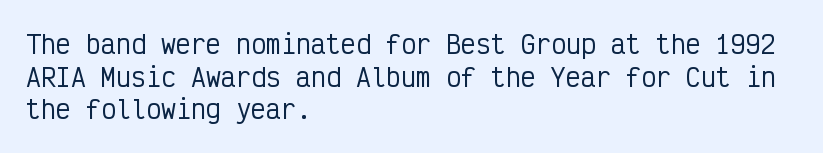
The tracking reads as untouched default to a designer's eye. Has an underline been added? It has not. Where is the straight margin? On the left. A typesetter would call this leading conventional body-copy spacing.
